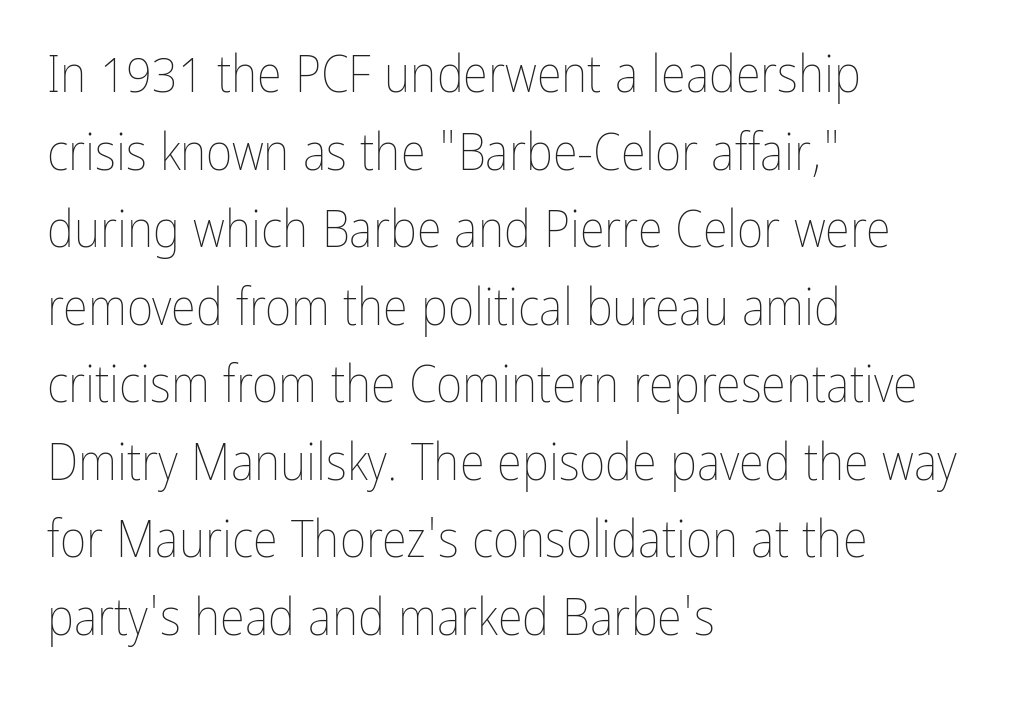
{"italic": "no", "bold": "no", "weight": "thin", "width": "condensed", "stroke_contrast": "low", "x_height": "medium", "monospaced": "no", "underline": "no", "align": "left", "line_spacing": "normal", "line_spacing_ratio": 1.52, "letter_spacing": "normal", "letter_spacing_em": 0.0, "glyph_px": 51}
